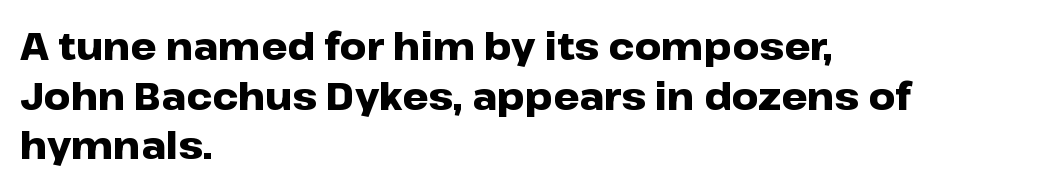
Just letters on the line, the space beneath them empty. The axis of the letterforms is exactly vertical. Does extra space separate the letters? No, they use regular spacing. Honestly, the row spacing looks completely unremarkable. The letters advance in unequal steps, a hallmark of proportional type. Heft: maximum for text — a bold.
